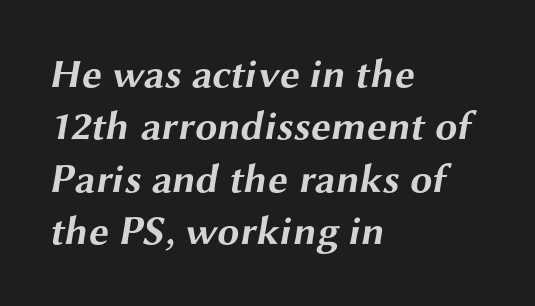
Q: Is the text bold? A: Yes.
Q: Is the typeface a serif or a sans-serif typeface? A: Sans-serif.
Q: Is the text underlined? A: No.
Q: How is the paragraph aligned? A: Left-aligned.
Q: Is the spacing between letters normal or unusually wide? A: Normal.
Q: Is the spacing between lines tight, normal or loose? A: Normal.
Q: Width (condensed, normal, or wide)? A: Wide.
Q: Stroke contrast? A: Medium.
Q: x-height? A: Medium.
Q: Monospaced? A: No.
